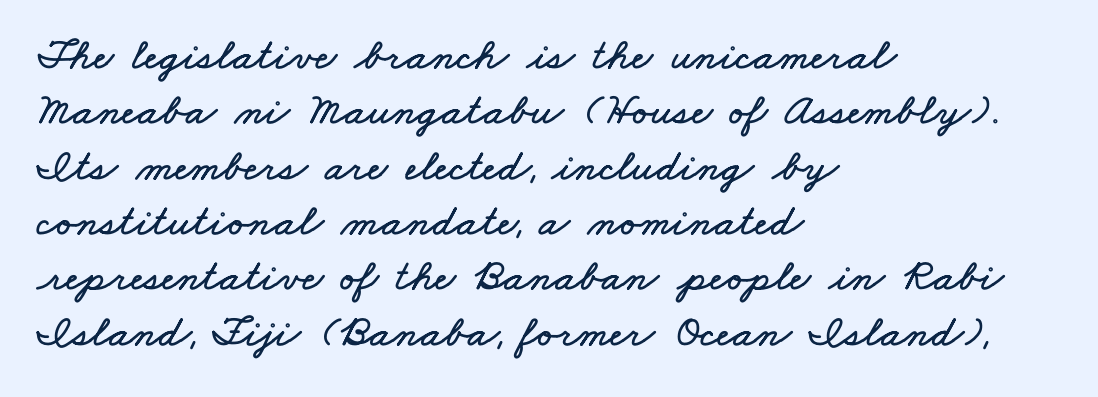
Observe the ordinary spacing: letters are neighbours, not strangers. The paragraph shown leans on its left margin. Underline: absent. A typesetter would call this proportional, since set widths differ per character.
